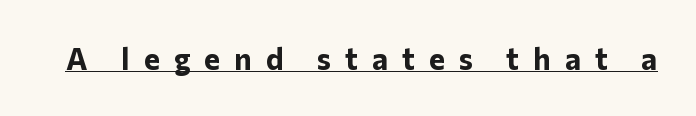
Look at the bottom of the vertical strokes: they stop flat, with no serifs. Chunky letters — that's bold for sure. Spacing between characters has been opened up far beyond the box default. The letters stand upright; this is a roman face.
